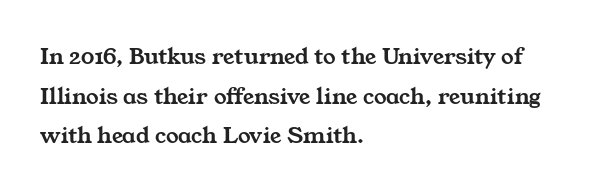
The lines in this sample share a left origin and differ only in where they stop. Honestly, the letter spacing is just normal — you wouldn't notice it. The line-height multiplier appears to be the usual default. Check under the words: just untouched page.
